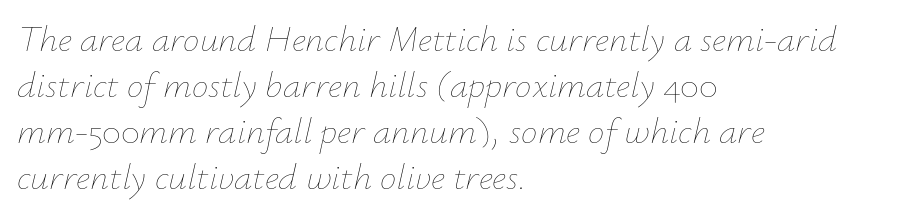
{"italic": "yes", "lean": "right", "slant_degrees": 12, "bold": "no", "weight": "thin", "width": "normal", "stroke_contrast": "low", "x_height": "small", "monospaced": "no", "underline": "no", "align": "left", "line_spacing_ratio": 1.24, "letter_spacing": "normal", "letter_spacing_em": 0.0, "glyph_px": 37}
